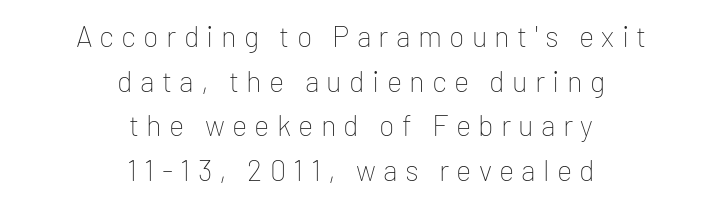
Heft: none added — not bold. The block of text has a typical density, with ordinary space between rows. Horizontally, the lines are justified to the midpoint only. There is plenty of visible air inserted between adjacent glyphs.
